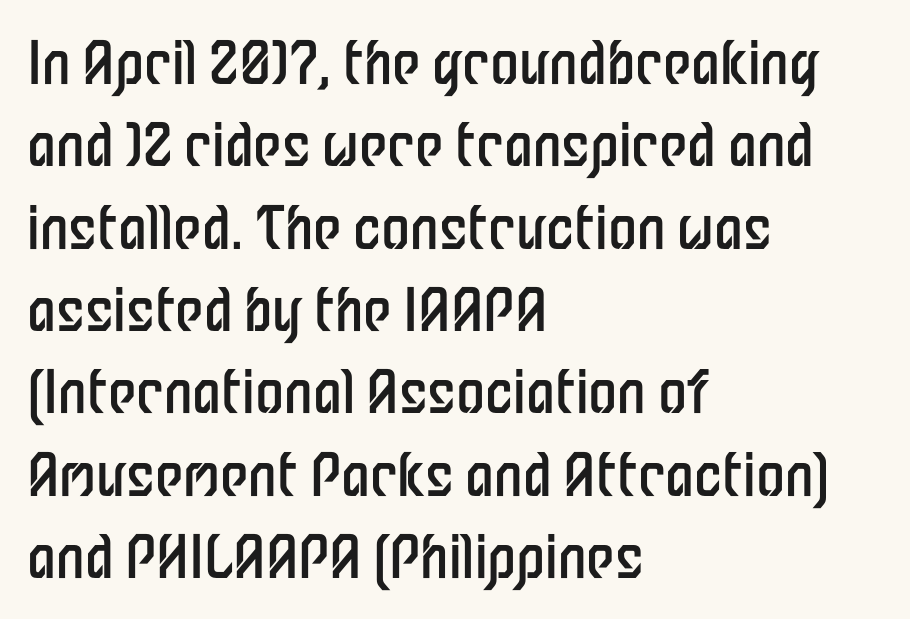
The designer went with a sans here, leaving each stem footless. These lines are rendered in a variable-pitch font. Where is the straight margin? On the left. The letters sit at their default tracking, neither squeezed nor spread.
